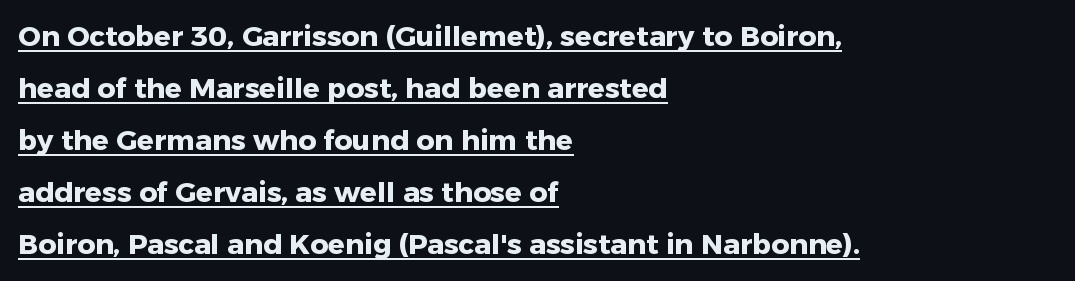
Look at the bottom of the vertical strokes: they stop flat, with no serifs. Spacing verdict: proportional, widths tailored to each character. The letters sit at their default tracking, neither squeezed nor spread. These lines carry a lot of weight — the face is fully bold. Honestly, the underline is the first thing you notice here.
